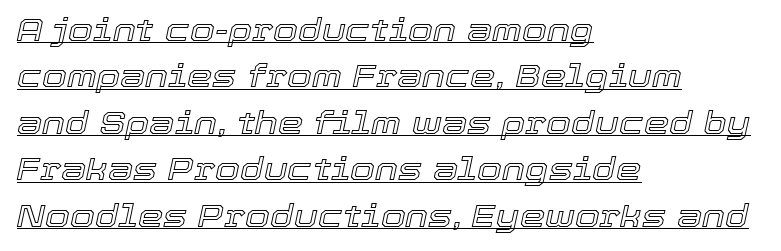
{"italic": "yes", "lean": "right", "slant_degrees": 12, "width": "normal", "x_height": "medium", "monospaced": "no", "underline": "yes", "align": "left", "line_spacing": "normal", "line_spacing_ratio": 1.45, "letter_spacing": "normal", "letter_spacing_em": 0.0, "glyph_px": 32}
